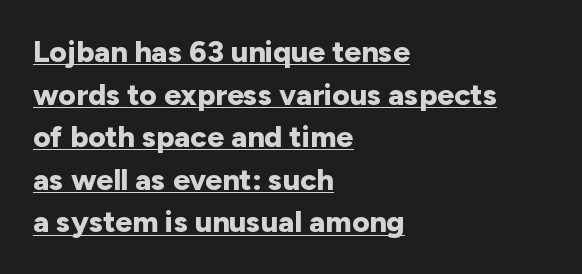
Q: Is the text bold? A: Yes.
Q: Is the text italic (slanted)? A: No, it is upright.
Q: Is the typeface a serif or a sans-serif typeface? A: Sans-serif.
Q: Is the text underlined? A: Yes.
Q: How is the paragraph aligned? A: Left-aligned.
Q: Is the spacing between letters normal or unusually wide? A: Normal.
Q: Is the spacing between lines tight, normal or loose? A: Normal.
Q: Width (condensed, normal, or wide)? A: Normal.
Q: Stroke contrast? A: Low.
Q: x-height? A: Medium.
Q: Monospaced? A: No.
